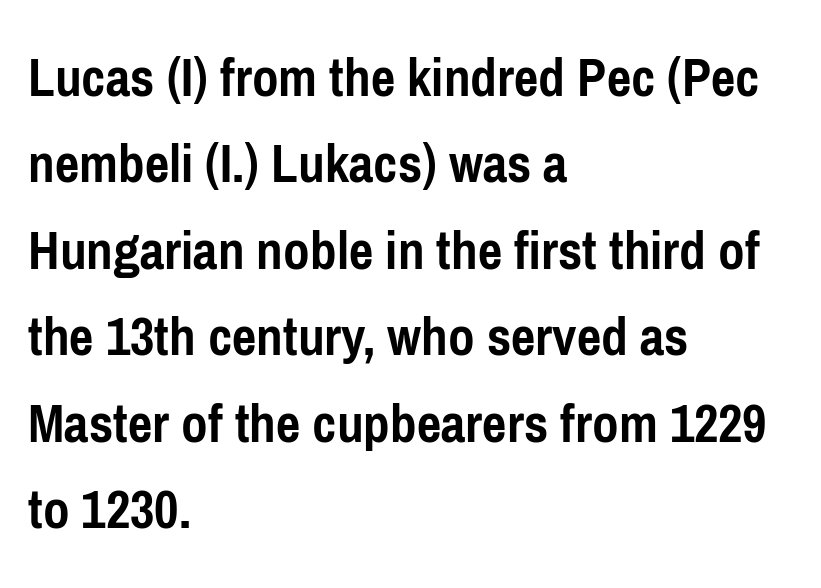
{"serif": "no", "italic": "no", "bold": "yes", "weight": "semibold", "width": "condensed", "stroke_contrast": "low", "x_height": "medium", "monospaced": "no", "underline": "no", "align": "left", "line_spacing": "normal", "line_spacing_ratio": 1.49, "letter_spacing": "normal", "letter_spacing_em": 0.0, "glyph_px": 58}
